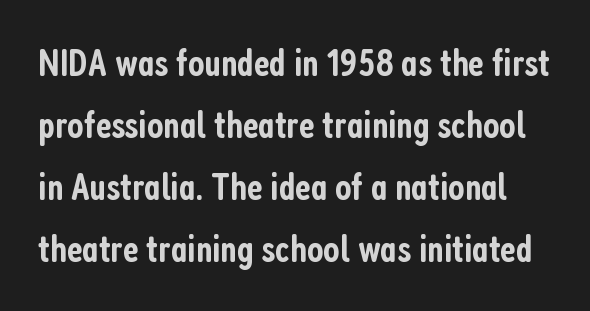
{"serif": "no", "italic": "no", "bold": "semi", "weight": "semibold", "width": "condensed", "stroke_contrast": "low", "x_height": "medium", "monospaced": "no", "underline": "no", "line_spacing": "normal", "line_spacing_ratio": 1.59, "letter_spacing": "normal", "letter_spacing_em": 0.0, "glyph_px": 39}
